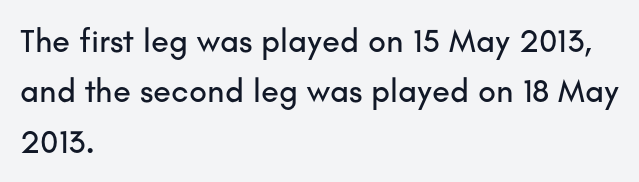
Q: Is the text italic (slanted)? A: No, it is upright.
Q: Is the typeface a serif or a sans-serif typeface? A: Sans-serif.
Q: Is the text underlined? A: No.
Q: How is the paragraph aligned? A: Left-aligned.
Q: Is the spacing between letters normal or unusually wide? A: Normal.
Q: Is the spacing between lines tight, normal or loose? A: Normal.
Q: Width (condensed, normal, or wide)? A: Normal.
Q: Stroke contrast? A: Low.
Q: x-height? A: Small.
Q: Monospaced? A: No.
